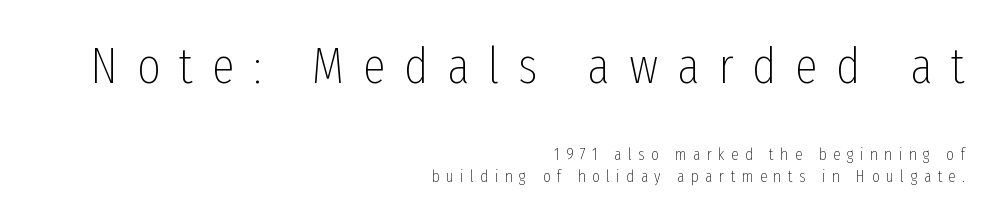
The image shows 51 px thin, condensed sans-serif type, upright; set right-aligned, normal line spacing (1.33x), unusually wide letter spacing (+0.37 em), not underlined; the first (top) block is 3.0x larger; low stroke contrast and a medium x-height.
